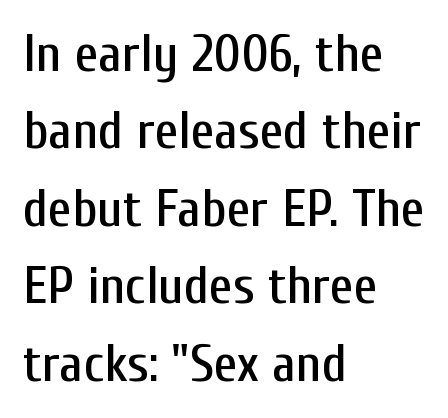
The rendering uses natural spacing where letterforms have individual widths. Underline: absent. Glyph-to-glyph distance matches everyday printed text. If you drew a ruler down the left edge, every line would touch it. Ascenders rise straight up at ninety degrees. Classification — sans serif.
